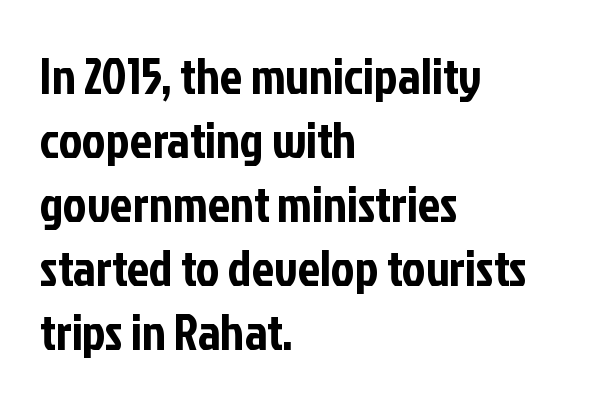
Q: Is the text italic (slanted)? A: No, it is upright.
Q: Is the typeface a serif or a sans-serif typeface? A: Sans-serif.
Q: Is the text underlined? A: No.
Q: How is the paragraph aligned? A: Left-aligned.
Q: Is the spacing between letters normal or unusually wide? A: Normal.
Q: Is the spacing between lines tight, normal or loose? A: Normal.
Q: Width (condensed, normal, or wide)? A: Condensed.
Q: Stroke contrast? A: Low.
Q: x-height? A: Medium.
Q: Monospaced? A: No.
